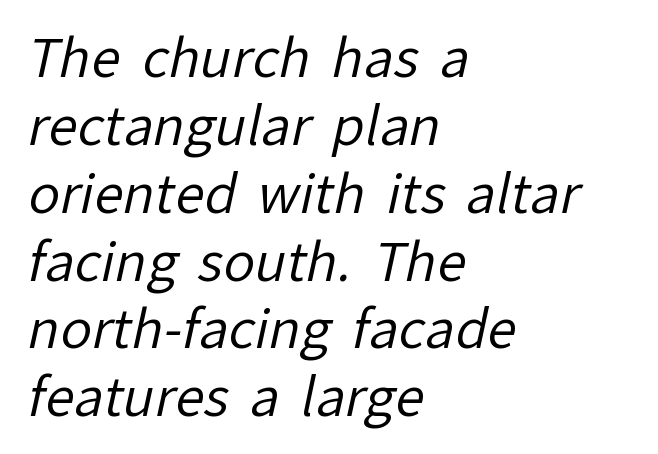
The image shows 53 px regular-weight sans-serif type; set left-aligned, normal line spacing (1.28x), normal letter spacing, not underlined; low stroke contrast and a medium x-height.
